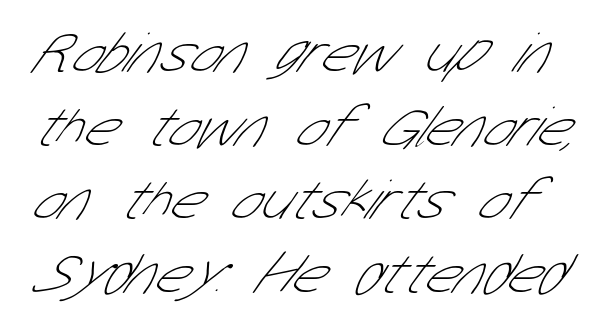
The image shows 58 px thin, condensed sans-serif type; set left-aligned, normal line spacing (1.27x), normal letter spacing, not underlined; low stroke contrast and a medium x-height.
